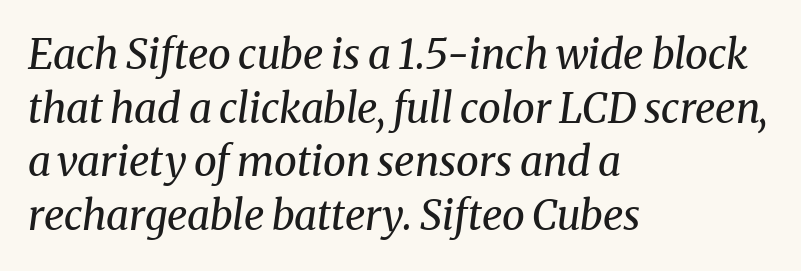
Q: Is the text bold? A: No.
Q: Is the text italic (slanted)? A: Yes, it leans right by about 8 degrees.
Q: Is the typeface a serif or a sans-serif typeface? A: Serif.
Q: Is the text underlined? A: No.
Q: How is the paragraph aligned? A: Left-aligned.
Q: Is the spacing between letters normal or unusually wide? A: Normal.
Q: Is the spacing between lines tight, normal or loose? A: Normal.
Q: Width (condensed, normal, or wide)? A: Normal.
Q: Stroke contrast? A: Medium.
Q: x-height? A: Medium.
Q: Monospaced? A: No.
